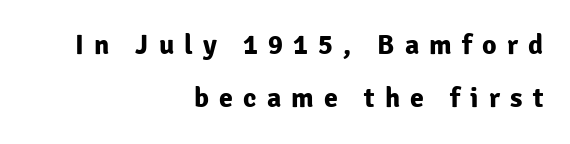
Q: Is the text bold? A: Yes.
Q: Is the text italic (slanted)? A: No, it is upright.
Q: Is the typeface a serif or a sans-serif typeface? A: Sans-serif.
Q: Is the text underlined? A: No.
Q: How is the paragraph aligned? A: Right-aligned.
Q: Is the spacing between letters normal or unusually wide? A: Unusually wide.
Q: Is the spacing between lines tight, normal or loose? A: Loose.
Q: Width (condensed, normal, or wide)? A: Normal.
Q: Stroke contrast? A: Low.
Q: x-height? A: Medium.
Q: Monospaced? A: No.
